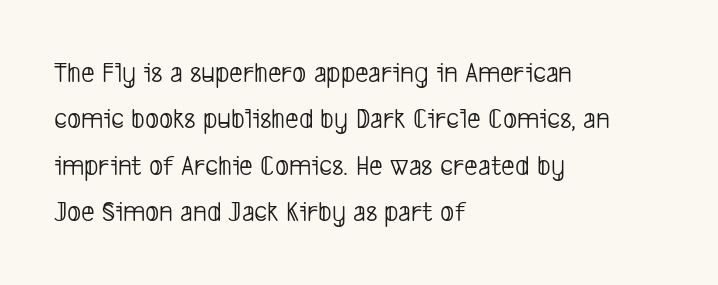
Q: Is the text bold? A: No.
Q: Is the typeface a serif or a sans-serif typeface? A: Sans-serif.
Q: Is the text underlined? A: No.
Q: How is the paragraph aligned? A: Left-aligned.
Q: Is the spacing between letters normal or unusually wide? A: Normal.
Q: Is the spacing between lines tight, normal or loose? A: Normal.
Q: Width (condensed, normal, or wide)? A: Condensed.
Q: Stroke contrast? A: Low.
Q: x-height? A: Medium.
Q: Monospaced? A: No.
